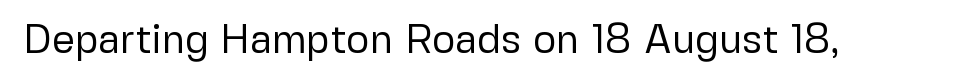
No italicization has been applied; the sample stays upright. The space directly below the letters is spotless. There is no visible air inserted between adjacent glyphs. Is this a heavy cut? Hardly; it is regular or lighter.
